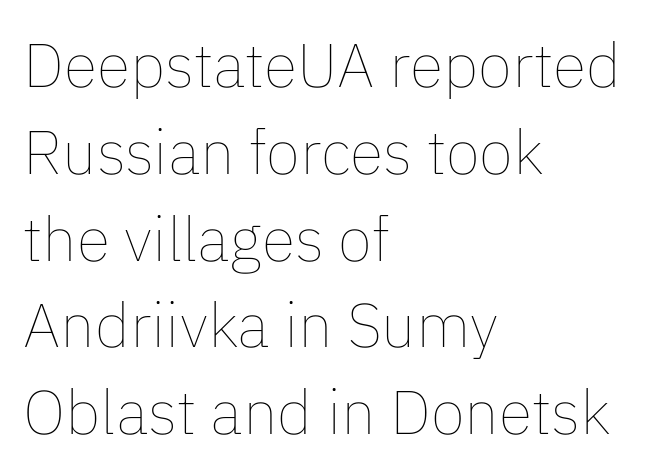
Check under the words: just untouched page. This rendering uses left alignment, leaving the right contour irregular. Characters follow at the spacing the type designer built in. When letters stand straight like this, we call the style roman or upright.
